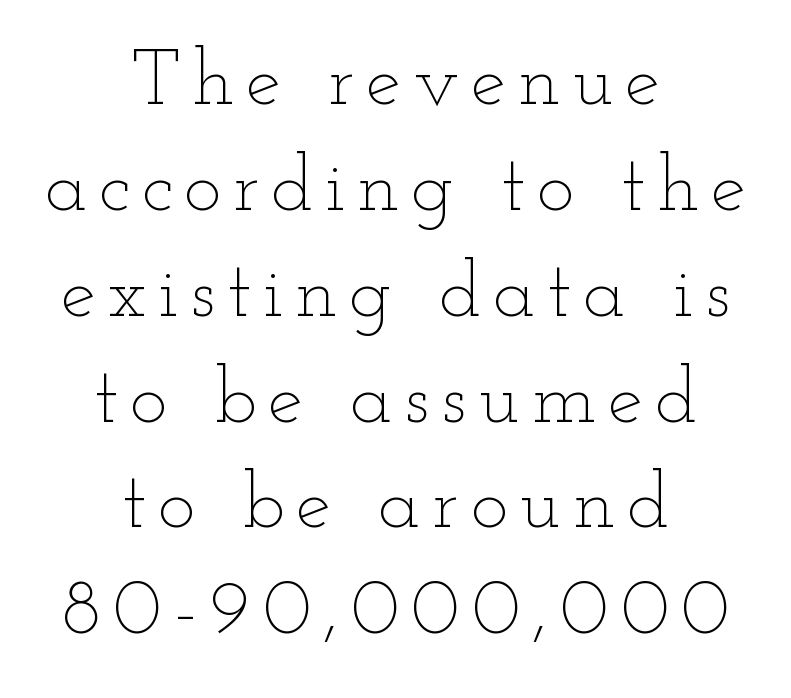
The image shows 79 px thin, wide type, upright; set centered, normal line spacing (1.34x), not underlined; low stroke contrast and a small x-height.
